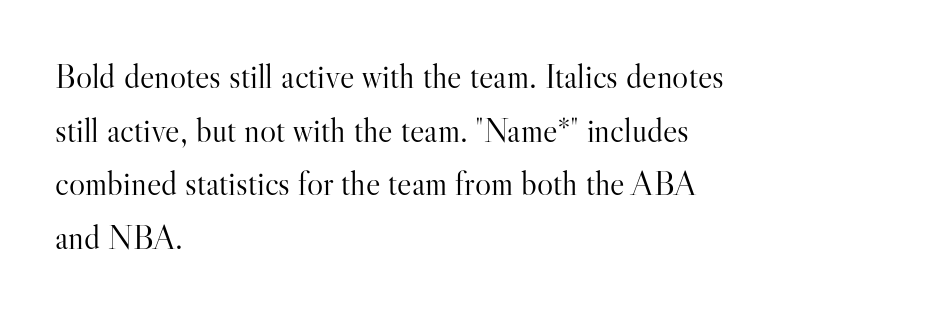
Here the designer chose a conventional face with non-uniform glyph widths. Honestly, the row spacing looks completely unremarkable. This rendering features lettering with no underline. A light-to-regular cut is what we see here. Compared with typical body copy, the letter spacing here is the same. When letters stand straight like this, we call the style roman or upright.
